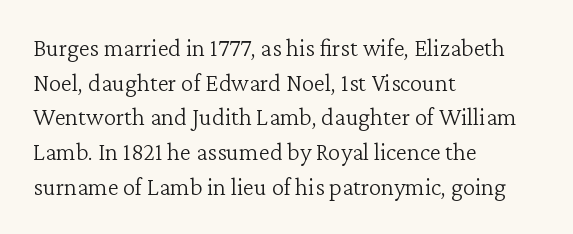
The letters stand straight up with perfectly vertical stems. The typesetter chose a ragged-right arrangement here. What's the leading like? Ordinary, nothing unusual. Nothing unusual about the tracking: characters are spaced as the font intends. Is the stroke heavy? The answer is a plain regular-or-lighter.
